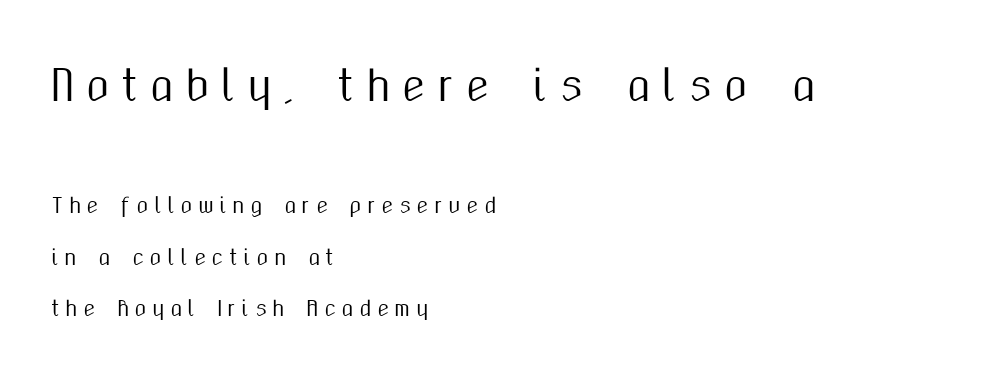
The image shows 42 px condensed sans-serif type, upright; set left-aligned, loose line spacing (2.45x), unusually wide letter spacing (+0.28 em), not underlined; the first (top) block is 2.0x larger; medium stroke contrast and a medium x-height.
